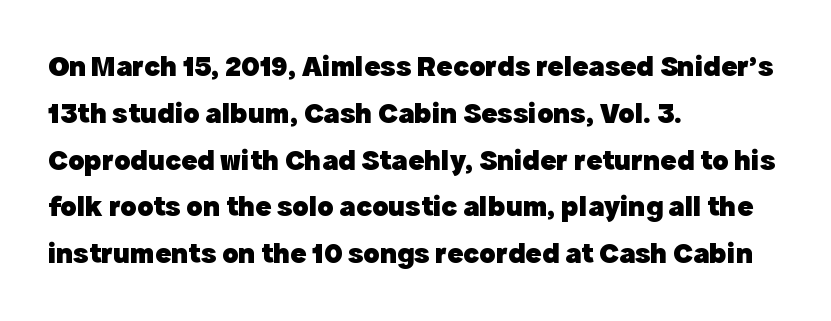
The image shows 30 px heavy sans-serif type, upright; set left-aligned, normal line spacing (1.56x), normal letter spacing, not underlined; a medium x-height.
